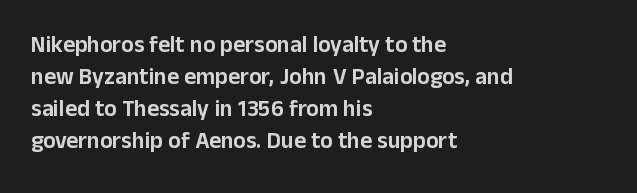
{"italic": "no", "underline": "no", "align": "left", "line_spacing": "normal", "line_spacing_ratio": 1.39, "letter_spacing": "normal", "letter_spacing_em": 0.0, "glyph_px": 23}
